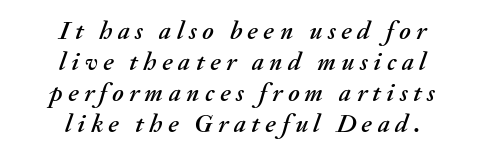
These lines were composed using italics. Words appear elongated and porous because spacing is wide. Teacher's note: observe the equal gaps on both sides — that is centered alignment. Type without underlining.
